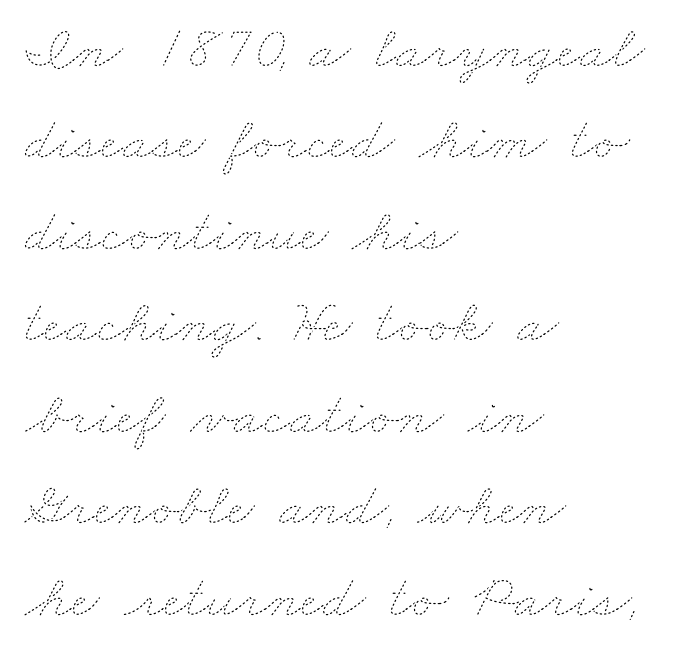
Horizontally, the lines are justified to the leading edge only. Nothing heavy about these letters — not bold at all. The block of text has a typical density, with ordinary space between rows. The letters advance in unequal steps, a hallmark of proportional type.
